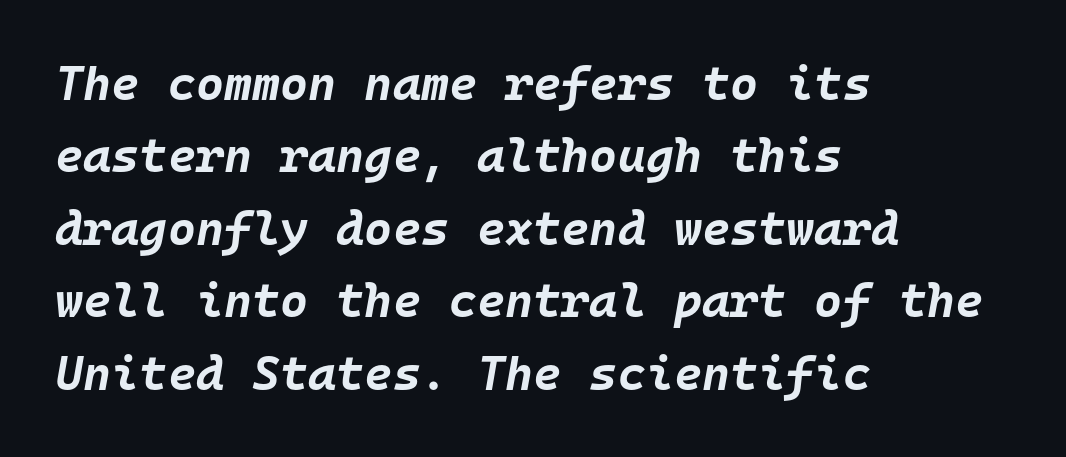
The rendering uses typewriter-style spacing with identical character cells. This sample is left-justified, so line endings fall wherever the words run out. You could call the tracking neutral — neither tight nor loose. Compared with an ordinary text face, these strokes are far heavier — a full bold. In terms of leading, this rendering sits right in the middle. Compared with ordinary roman type, these characters are visibly tilted.
